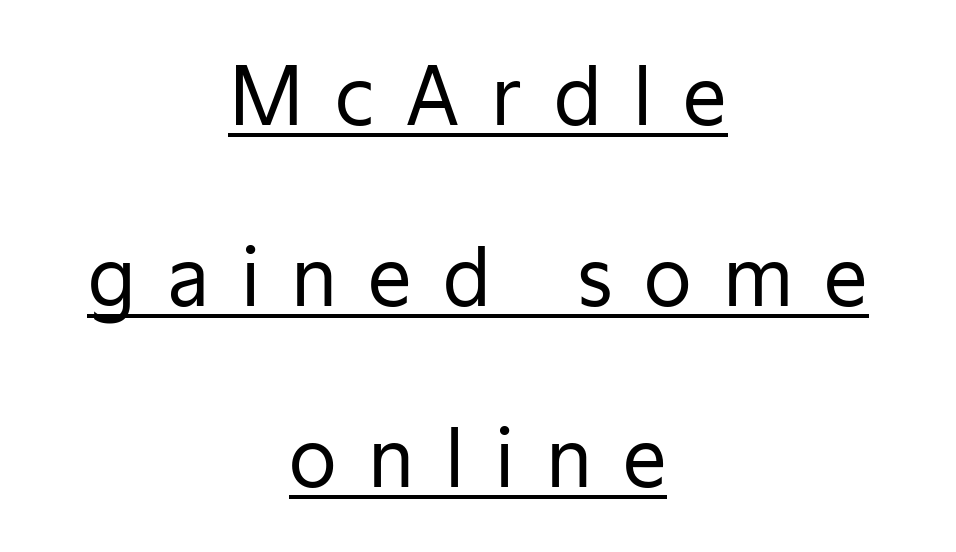
Q: Is the text bold? A: No.
Q: Is the text italic (slanted)? A: No, it is upright.
Q: Is the typeface a serif or a sans-serif typeface? A: Sans-serif.
Q: Is the text underlined? A: Yes.
Q: How is the paragraph aligned? A: Centered.
Q: Is the spacing between letters normal or unusually wide? A: Unusually wide.
Q: Is the spacing between lines tight, normal or loose? A: Loose.
Q: Width (condensed, normal, or wide)? A: Normal.
Q: Stroke contrast? A: Low.
Q: x-height? A: Medium.
Q: Monospaced? A: No.
